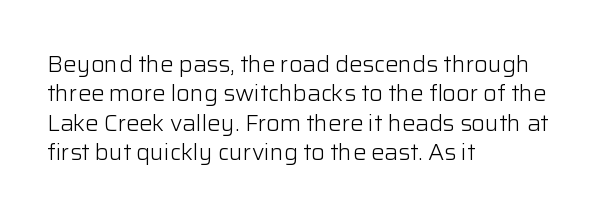
Caption: face not bold, strokes unweighted. Whoever set this chose a conventional vertical rhythm. This sample uses plain, unmodified letter spacing. The lettering stays uniformly vertical, giving the passage a roman look. Rule under the text: the space is simply empty.
